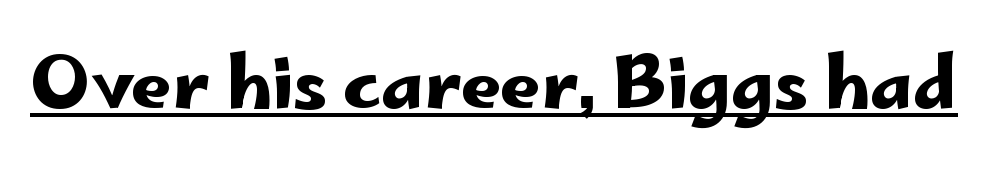
Note the varied advance widths — an 'i' is clearly narrower than an 'm'. Glance below the letters and you will spot a drawn line. The text was rendered using a sans face with plain stroke endings. Nobody touched the tracking dial on this one. Posture: vertical.
